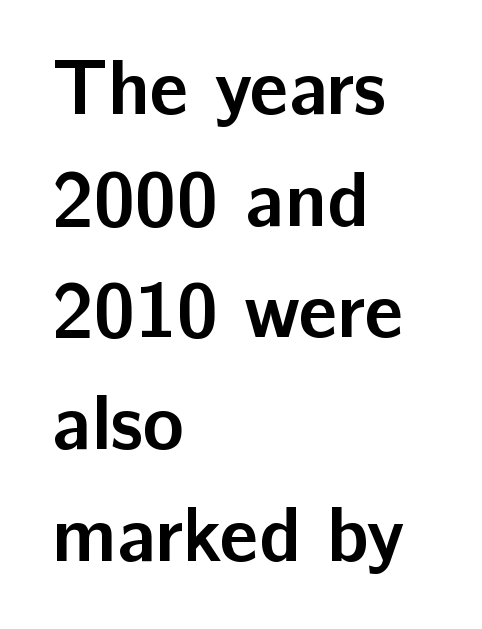
Note the varied advance widths — an 'i' is clearly narrower than an 'm'. Quick note: underline off. The letters stand straight up with perfectly vertical stems. Rows of type keep a routine distance in the vertical direction. The paragraph has a hard left edge and a soft right edge. Every letter is thick-stroked: bold, no question.
